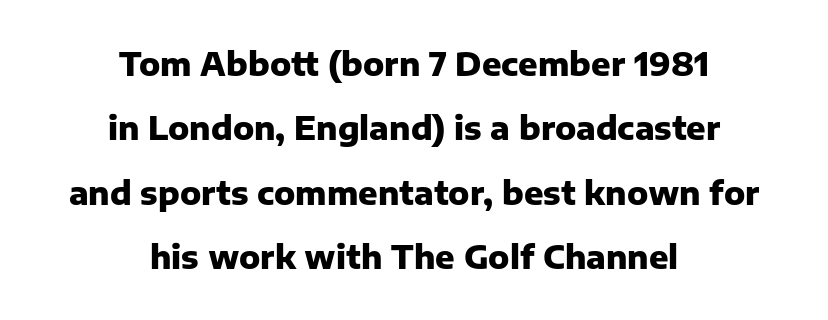
Notice how the stems are strictly vertical — no italics here. The passage shown is typed in a proportional face where columns would drift. Each glyph is drawn with heavy, bold strokes. Honestly, the rows look like they've been pulled way apart. What kind of face is this? One without serifs — a sans. The gap between lines stays unmarked.
